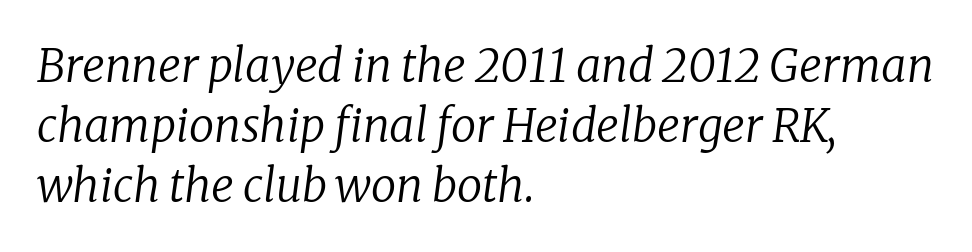
Q: Is the text bold? A: No.
Q: Is the text italic (slanted)? A: Yes, it leans right by about 8 degrees.
Q: Is the typeface a serif or a sans-serif typeface? A: Serif.
Q: Is the text underlined? A: No.
Q: How is the paragraph aligned? A: Left-aligned.
Q: Is the spacing between letters normal or unusually wide? A: Normal.
Q: Is the spacing between lines tight, normal or loose? A: Normal.
Q: Width (condensed, normal, or wide)? A: Normal.
Q: Stroke contrast? A: Low.
Q: x-height? A: Medium.
Q: Monospaced? A: No.
